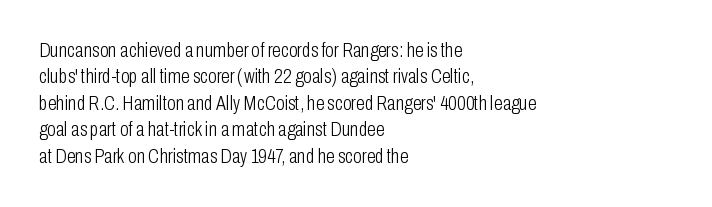
Characters remain perfectly vertical along every line. Rows of type keep a routine distance in the vertical direction. The face looks like a standard text weight, possibly lighter. Letter spacing: default. Each row of text sits above clean, open space.
